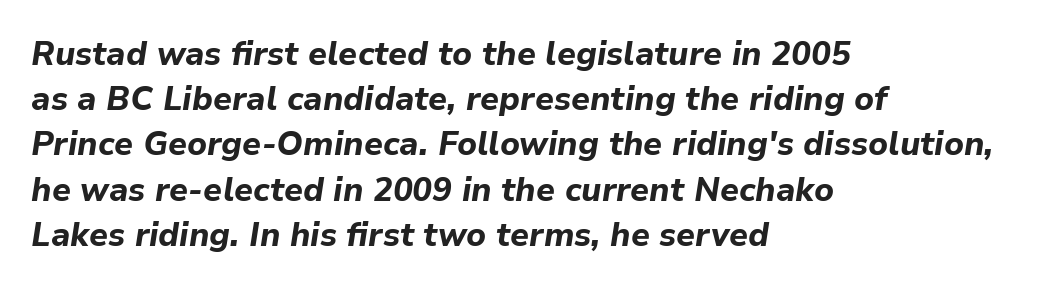
Q: Is the text bold? A: Yes.
Q: Is the text italic (slanted)? A: Yes, it leans right by about 9 degrees.
Q: Is the text underlined? A: No.
Q: How is the paragraph aligned? A: Left-aligned.
Q: Is the spacing between letters normal or unusually wide? A: Normal.
Q: Is the spacing between lines tight, normal or loose? A: Normal.
Q: Width (condensed, normal, or wide)? A: Normal.
Q: Stroke contrast? A: Low.
Q: x-height? A: Medium.
Q: Monospaced? A: No.
